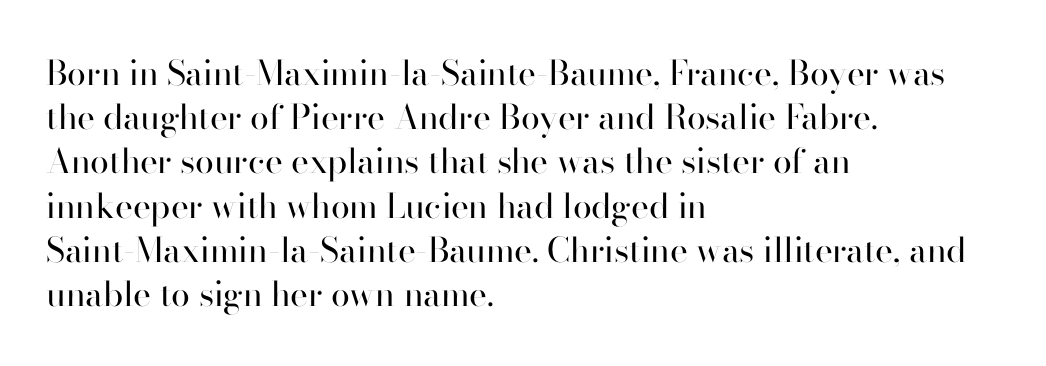
Q: Is the text bold? A: No.
Q: Is the text italic (slanted)? A: No, it is upright.
Q: Is the typeface a serif or a sans-serif typeface? A: Sans-serif.
Q: Is the text underlined? A: No.
Q: How is the paragraph aligned? A: Left-aligned.
Q: Is the spacing between letters normal or unusually wide? A: Normal.
Q: Is the spacing between lines tight, normal or loose? A: Normal.
Q: Width (condensed, normal, or wide)? A: Normal.
Q: Stroke contrast? A: High.
Q: x-height? A: Small.
Q: Monospaced? A: No.
